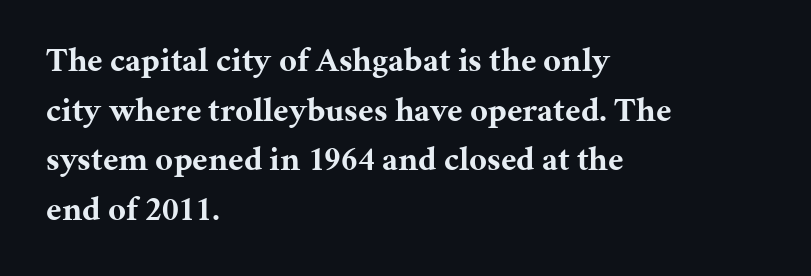
{"serif": "yes", "italic": "no", "bold": "yes", "weight": "bold", "width": "normal", "stroke_contrast": "medium", "x_height": "medium", "monospaced": "no", "underline": "no", "align": "left", "line_spacing": "normal", "line_spacing_ratio": 1.46, "letter_spacing": "normal", "letter_spacing_em": 0.0, "glyph_px": 34}
